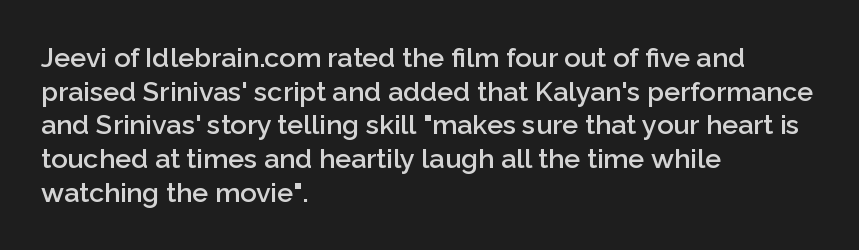
{"italic": "no", "bold": "semi", "underline": "no", "align": "left", "line_spacing": "normal", "line_spacing_ratio": 1.25, "letter_spacing": "normal", "letter_spacing_em": 0.0, "glyph_px": 27}
